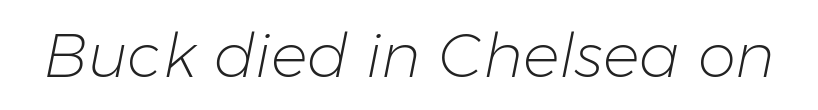
The image shows 61 px light type, italic (leaning right); set normal letter spacing, not underlined; low stroke contrast and a medium x-height.
